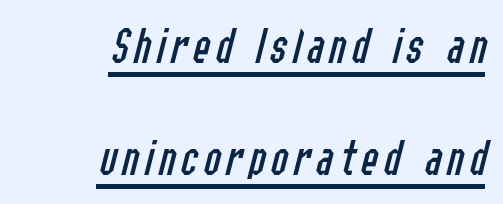
Q: Is the text bold? A: No.
Q: Is the text italic (slanted)? A: Yes, it leans right by about 14 degrees.
Q: Is the text underlined? A: Yes.
Q: How is the paragraph aligned? A: Right-aligned.
Q: Is the spacing between lines tight, normal or loose? A: Loose.
Q: Width (condensed, normal, or wide)? A: Condensed.
Q: Stroke contrast? A: Low.
Q: x-height? A: Medium.
Q: Monospaced? A: No.
